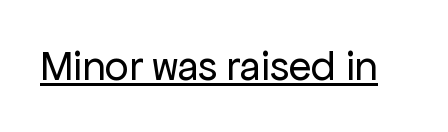
You can tell from the bare stems that sans-serif type was used. The passage shown is not bold in any degree. Character widths vary here, with narrow letters taking less room than wide ones. Does the lettering tilt? It doesn't — this is upright.
